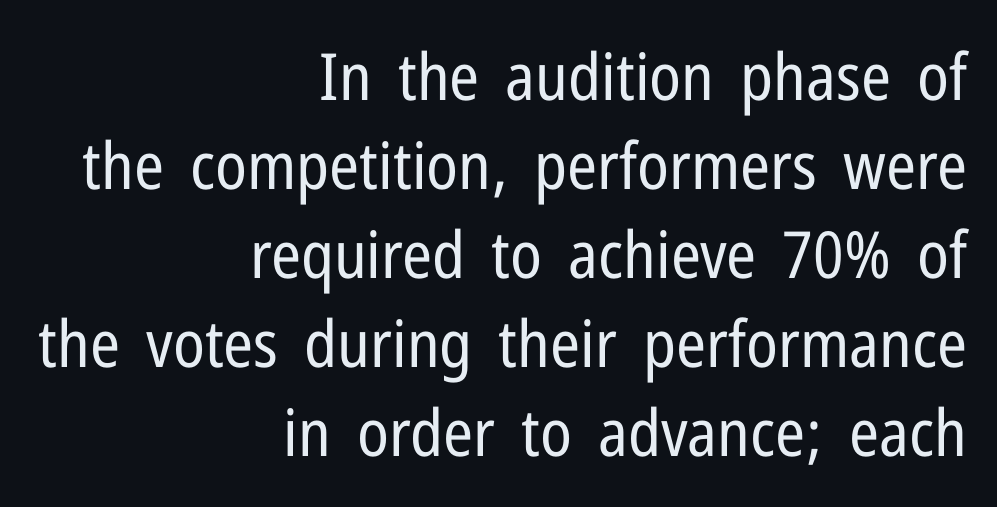
The image shows 65 px regular-weight, condensed sans-serif type, upright; set right-aligned, normal line spacing (1.37x), normal letter spacing, not underlined; low stroke contrast and a medium x-height.
